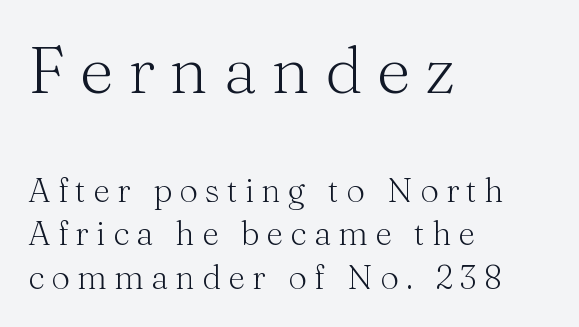
Q: Is the text bold? A: No.
Q: Is the text italic (slanted)? A: No, it is upright.
Q: Is the typeface a serif or a sans-serif typeface? A: Serif.
Q: Is the text underlined? A: No.
Q: How is the paragraph aligned? A: Left-aligned.
Q: Is the spacing between letters normal or unusually wide? A: Unusually wide.
Q: Is the spacing between lines tight, normal or loose? A: Normal.
Q: Which block of text is set in a larger size, the first (top) or the second (bottom)? A: The first (top) one.
Q: Width (condensed, normal, or wide)? A: Normal.
Q: Stroke contrast? A: Medium.
Q: x-height? A: Medium.
Q: Monospaced? A: No.
